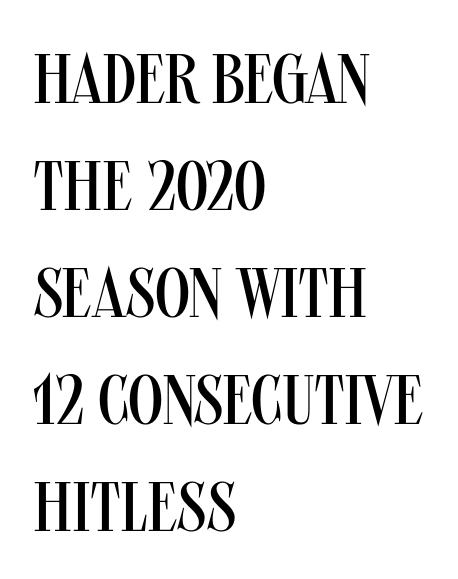
The type family on display is of the sans-serif kind. Here the designer chose a conventional face with non-uniform glyph widths. The weight tops out at a normal text grade. The glyphs are unaccompanied by any horizontal stroke below them. Reading down the block, your eye returns to a fixed left position each line. Glyph-to-glyph distance matches everyday printed text.
